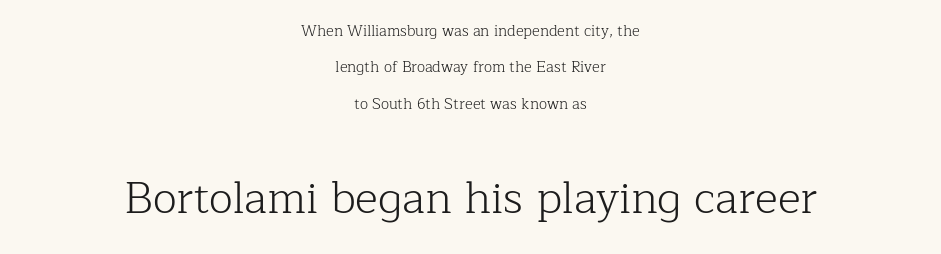
Q: Is the text bold? A: No.
Q: Is the text italic (slanted)? A: No, it is upright.
Q: Is the typeface a serif or a sans-serif typeface? A: Serif.
Q: Is the text underlined? A: No.
Q: How is the paragraph aligned? A: Centered.
Q: Is the spacing between letters normal or unusually wide? A: Normal.
Q: Is the spacing between lines tight, normal or loose? A: Loose.
Q: Which block of text is set in a larger size, the first (top) or the second (bottom)? A: The second (bottom) one.
Q: Width (condensed, normal, or wide)? A: Normal.
Q: Stroke contrast? A: Low.
Q: x-height? A: Medium.
Q: Monospaced? A: No.
